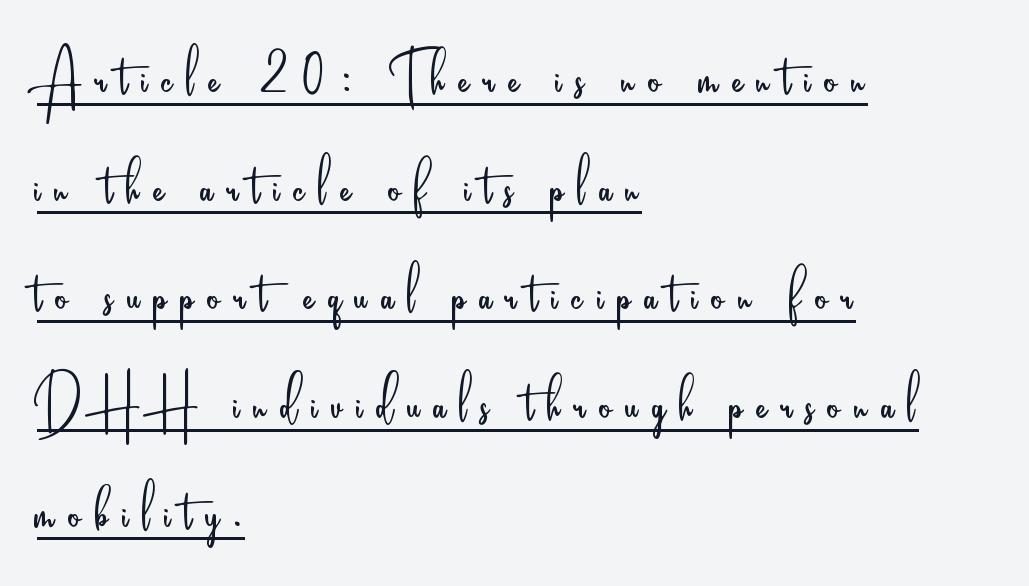
Layout note: lines flush left. Vertical spacing — default. The sample's only ornament is a line tracing under the words. This rendering employs a face without finishing strokes, i.e., a sans-serif. Is this a fixed-width face? No — the glyphs have proportional, varying widths.
